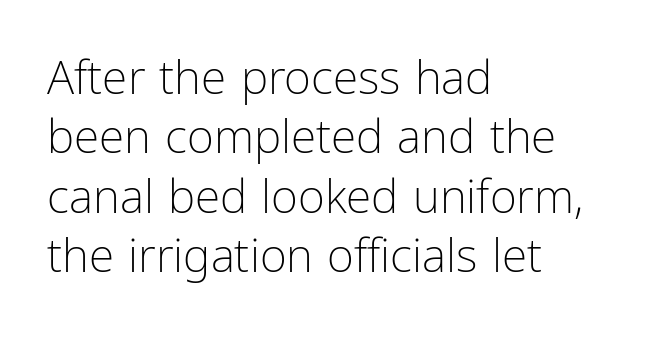
Q: Is the text bold? A: No.
Q: Is the text italic (slanted)? A: No, it is upright.
Q: Is the typeface a serif or a sans-serif typeface? A: Sans-serif.
Q: Is the text underlined? A: No.
Q: How is the paragraph aligned? A: Left-aligned.
Q: Is the spacing between letters normal or unusually wide? A: Normal.
Q: Is the spacing between lines tight, normal or loose? A: Normal.
Q: Width (condensed, normal, or wide)? A: Condensed.
Q: Stroke contrast? A: Low.
Q: x-height? A: Medium.
Q: Monospaced? A: No.
